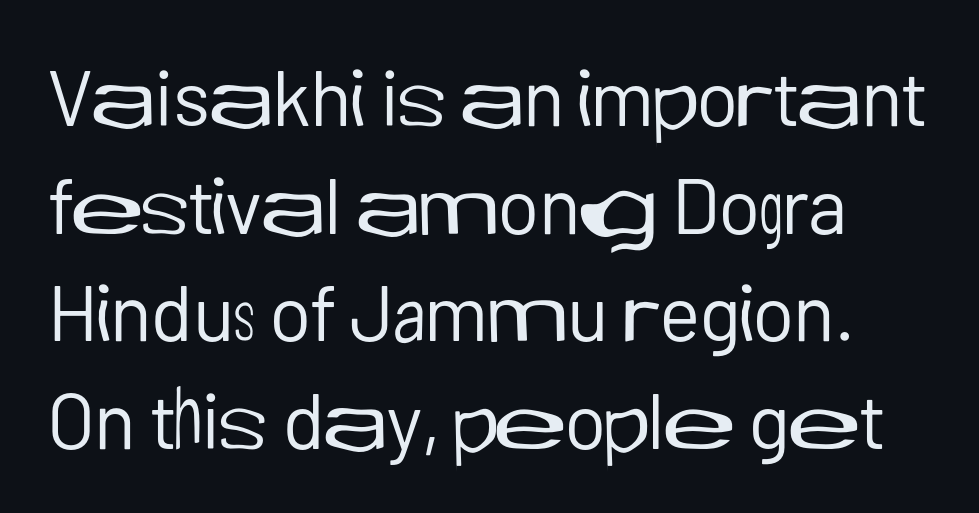
{"serif": "no", "italic": "no", "bold": "no", "weight": "regular", "width": "normal", "stroke_contrast": "low", "x_height": "medium", "monospaced": "no", "underline": "no", "line_spacing": "normal", "line_spacing_ratio": 1.38, "letter_spacing": "normal", "letter_spacing_em": 0.0, "glyph_px": 78}
